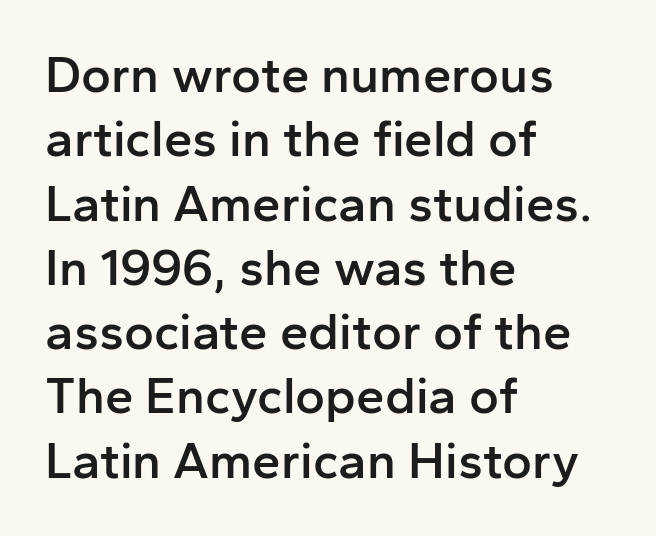
{"serif": "no", "italic": "no", "bold": "semi", "weight": "semibold", "width": "normal", "stroke_contrast": "low", "x_height": "medium", "monospaced": "no", "underline": "no", "align": "left", "line_spacing": "normal", "line_spacing_ratio": 1.26, "letter_spacing": "normal", "letter_spacing_em": 0.0, "glyph_px": 51}
